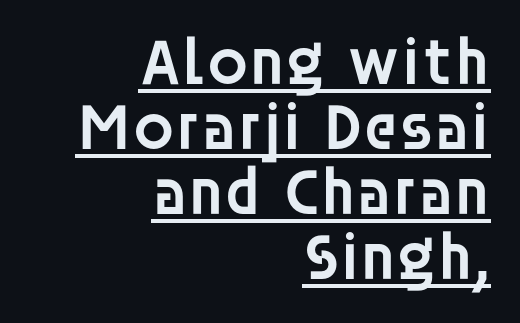
{"serif": "no", "italic": "no", "bold": "semi", "weight": "semibold", "width": "normal", "stroke_contrast": "low", "x_height": "large", "monospaced": "no", "underline": "yes", "align": "right", "line_spacing": "tight", "line_spacing_ratio": 0.97, "letter_spacing": "normal", "letter_spacing_em": 0.0, "glyph_px": 67}
